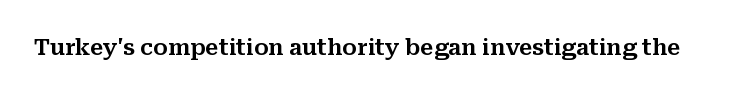
Tall strokes in this sample are plumb rather than angled. Short note: letters normally spaced. Lines of text with bare space underneath.
